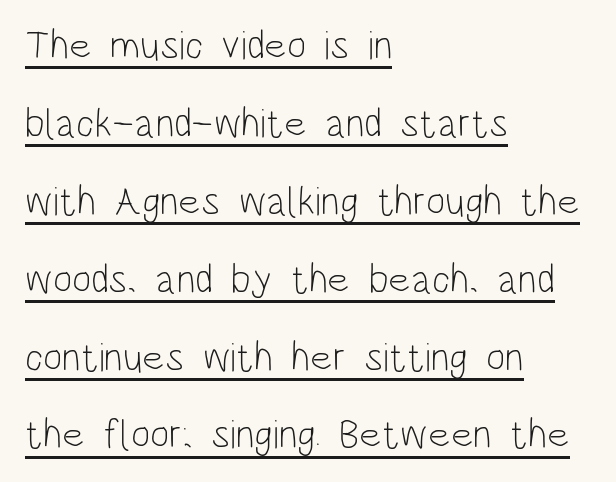
Think of a printed novel: that variable character pitch is what you see here. This sample uses an upright cut, with every glyph sitting square on the baseline. Leading: increased. Spacing between characters is what you'd get straight out of the box. The lines in this sample share a left origin and differ only in where they stop. No chunkiness to these letters — they're not bold.
